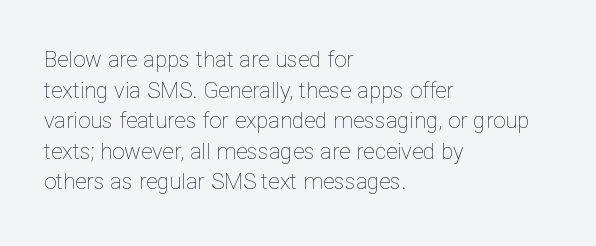
The image shows 22 px text type, upright; set left-aligned, normal line spacing (1.39x), normal letter spacing, not underlined.
